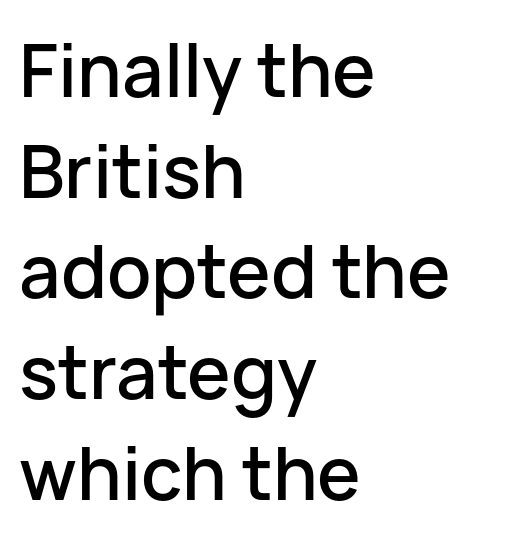
Alignment: flush left. Think of a printed novel: that variable character pitch is what you see here. Grotesque or geometric, the face here clearly has no serifs. Anything drawn beneath the words? Only blank space.
